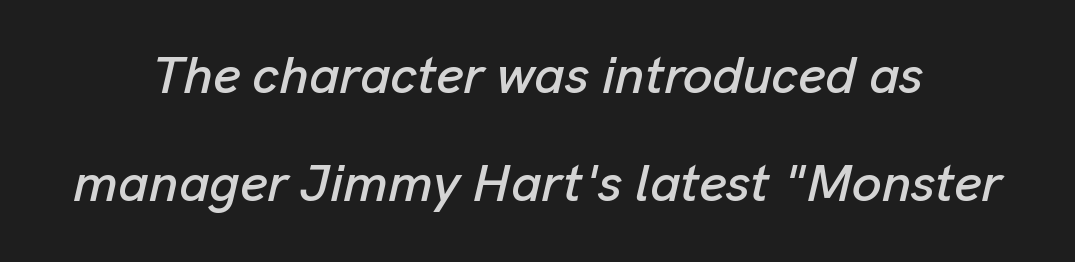
Glance below the letters and you will spot only blank space. The face used here is rendered with its standard letterfit. Do the characters align in a grid? No, the font is proportional. Compared with typical paragraphs, the rows here are farther apart.
